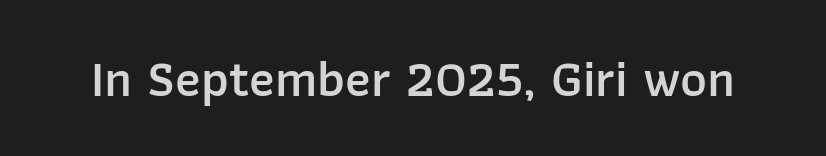
The letterforms sit shoulder to shoulder at normal distance. Note the varied advance widths — an 'i' is clearly narrower than an 'm'. Observe the absence of serifs on each vertical stroke in this sample. A semibold gives these letters moderate extra thickness, short of bold.
